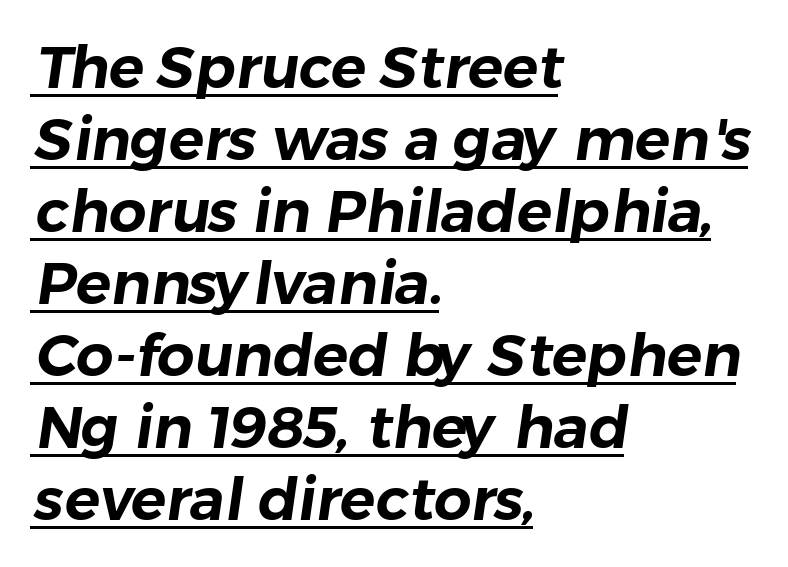
The typesetter has applied underlining to the passage shown. In terms of letterform style, serifs are entirely absent. The letters sit at their default tracking, neither squeezed nor spread. Do the characters align in a grid? No, the font is proportional. Every row of glyphs begins at an identical x-position on the left.
